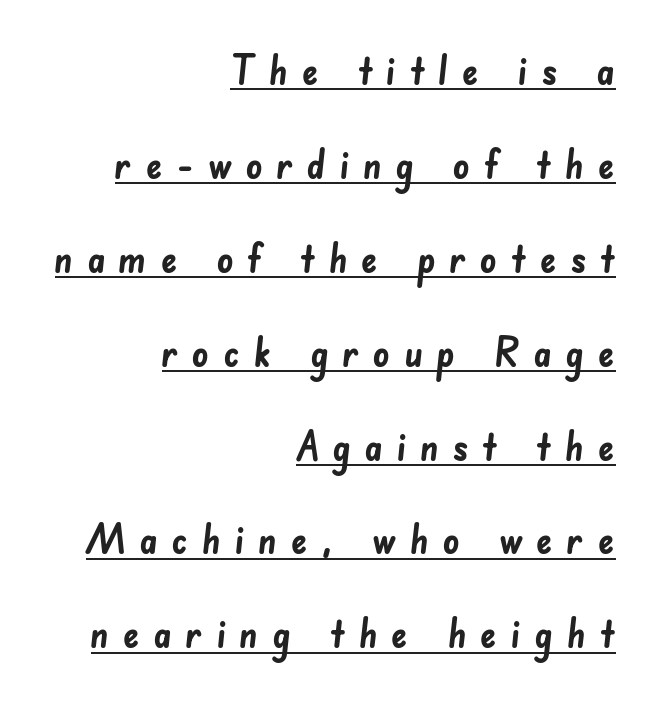
The image shows 41 px semibold sans-serif type; set right-aligned, loose line spacing (2.29x), unusually wide letter spacing (+0.33 em), underlined; low stroke contrast and a small x-height.
